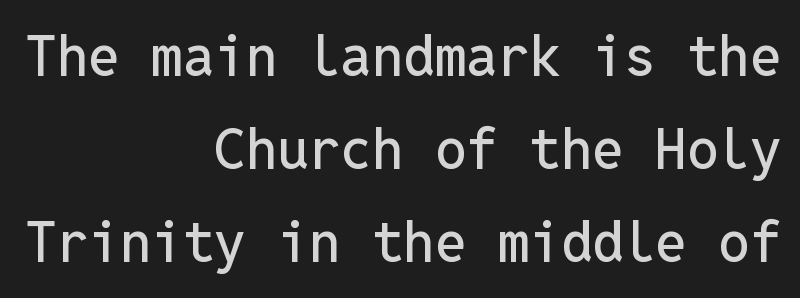
The image shows 56 px sans-serif type, upright, monospaced; set right-aligned, normal line spacing (1.66x), normal letter spacing, not underlined; low stroke contrast and a medium x-height.
